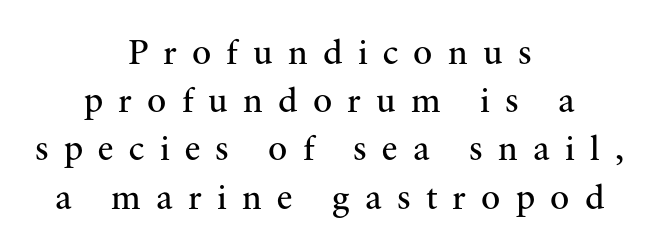
{"serif": "yes", "italic": "no", "bold": "no", "weight": "regular", "width": "normal", "stroke_contrast": "medium", "x_height": "small", "monospaced": "no", "underline": "no", "align": "center", "line_spacing": "normal", "line_spacing_ratio": 1.34, "letter_spacing": "wide", "letter_spacing_em": 0.42, "glyph_px": 36}
